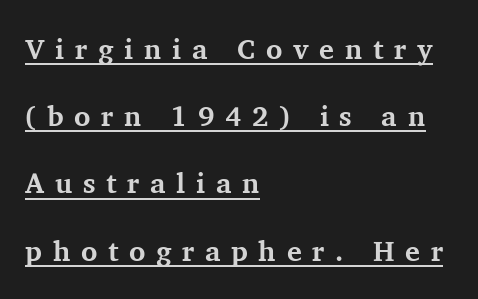
Q: Is the text bold? A: Yes.
Q: Is the text italic (slanted)? A: No, it is upright.
Q: Is the typeface a serif or a sans-serif typeface? A: Serif.
Q: Is the text underlined? A: Yes.
Q: How is the paragraph aligned? A: Left-aligned.
Q: Is the spacing between letters normal or unusually wide? A: Unusually wide.
Q: Is the spacing between lines tight, normal or loose? A: Loose.
Q: Width (condensed, normal, or wide)? A: Normal.
Q: Stroke contrast? A: Medium.
Q: x-height? A: Medium.
Q: Monospaced? A: No.
